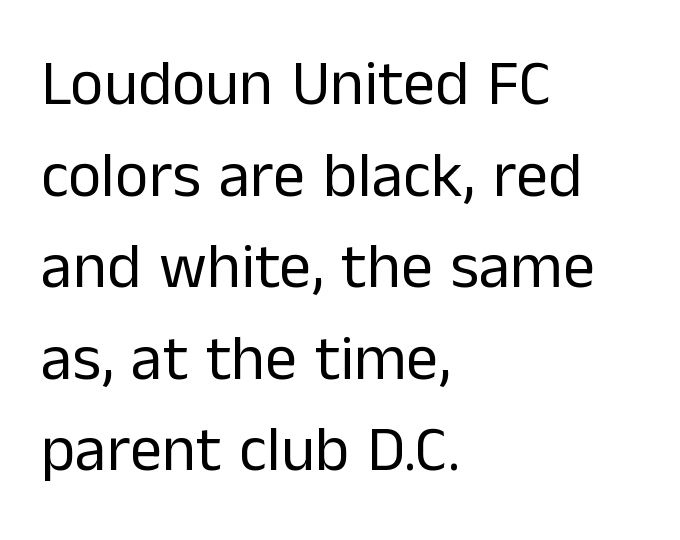
The image shows 64 px regular-weight sans-serif type, upright; set left-aligned, normal line spacing (1.43x), normal letter spacing, not underlined; low stroke contrast and a medium x-height.
